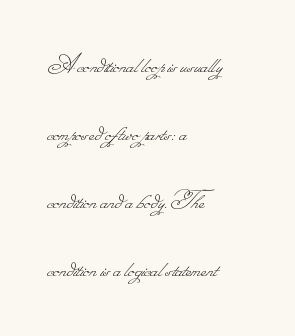
The image shows 29 px thin type; set left-aligned, loose line spacing (2.35x), normal letter spacing, not underlined; low stroke contrast.
